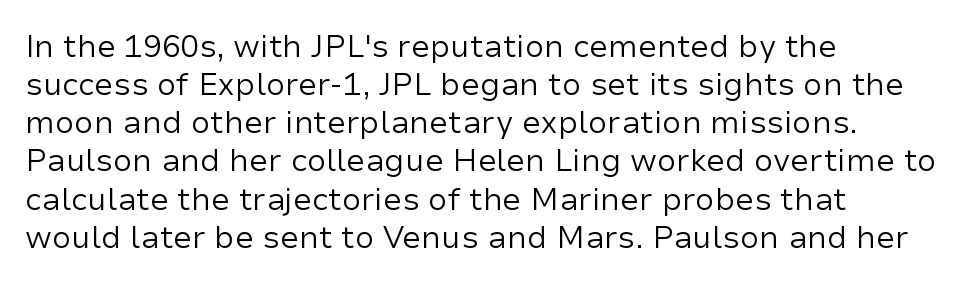
The image shows 31 px regular-weight sans-serif type, upright; set left-aligned, line spacing 1.23x, normal letter spacing, not underlined; low stroke contrast and a medium x-height.
